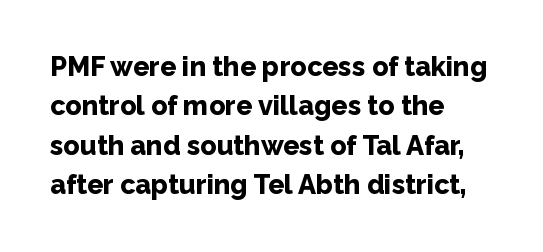
Q: Is the text bold? A: Yes.
Q: Is the text italic (slanted)? A: No, it is upright.
Q: Is the text underlined? A: No.
Q: How is the paragraph aligned? A: Left-aligned.
Q: Is the spacing between letters normal or unusually wide? A: Normal.
Q: Is the spacing between lines tight, normal or loose? A: Normal.
